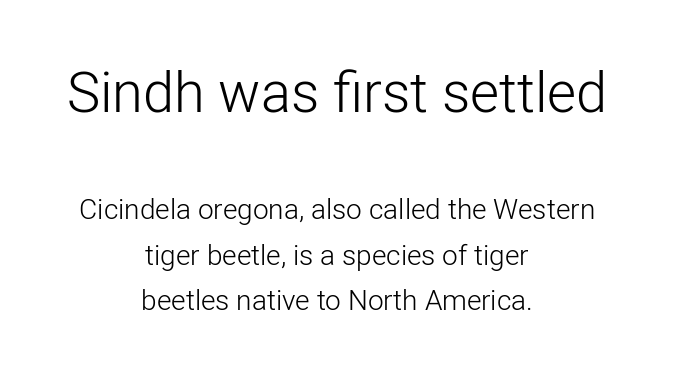
Q: Is the text bold? A: No.
Q: Is the text italic (slanted)? A: No, it is upright.
Q: Is the typeface a serif or a sans-serif typeface? A: Sans-serif.
Q: Is the text underlined? A: No.
Q: How is the paragraph aligned? A: Centered.
Q: Is the spacing between letters normal or unusually wide? A: Normal.
Q: Is the spacing between lines tight, normal or loose? A: Normal.
Q: Which block of text is set in a larger size, the first (top) or the second (bottom)? A: The first (top) one.
Q: Width (condensed, normal, or wide)? A: Normal.
Q: Stroke contrast? A: Low.
Q: x-height? A: Medium.
Q: Monospaced? A: No.
